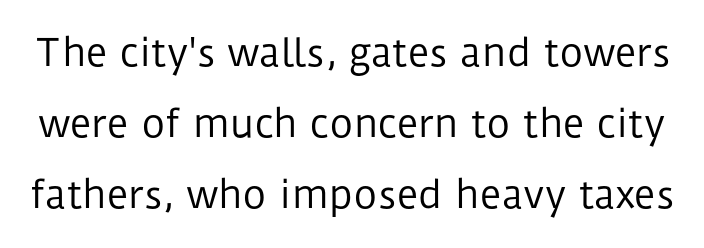
Q: Is the text bold? A: No.
Q: Is the text italic (slanted)? A: No, it is upright.
Q: Is the typeface a serif or a sans-serif typeface? A: Sans-serif.
Q: Is the text underlined? A: No.
Q: Is the spacing between letters normal or unusually wide? A: Normal.
Q: Is the spacing between lines tight, normal or loose? A: Loose.
Q: Width (condensed, normal, or wide)? A: Normal.
Q: Stroke contrast? A: Low.
Q: x-height? A: Medium.
Q: Monospaced? A: No.
